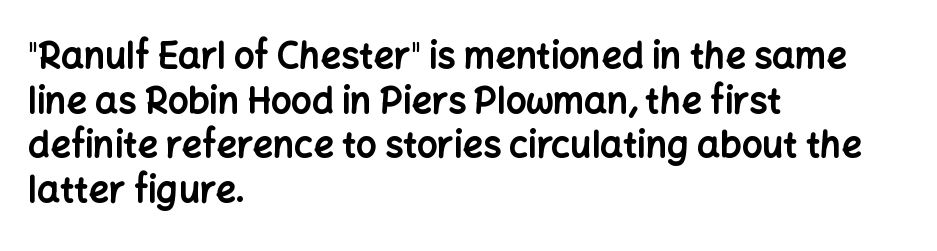
Q: Is the text bold? A: Yes.
Q: Is the text italic (slanted)? A: No, it is upright.
Q: Is the typeface a serif or a sans-serif typeface? A: Sans-serif.
Q: Is the text underlined? A: No.
Q: How is the paragraph aligned? A: Left-aligned.
Q: Is the spacing between letters normal or unusually wide? A: Normal.
Q: Width (condensed, normal, or wide)? A: Normal.
Q: Stroke contrast? A: Low.
Q: x-height? A: Medium.
Q: Monospaced? A: No.
